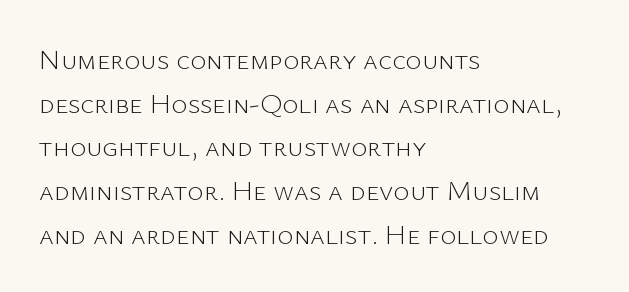
The image shows 28 px light sans-serif type, upright; set left-aligned, normal line spacing (1.56x), normal letter spacing, not underlined; low stroke contrast and a medium x-height.
